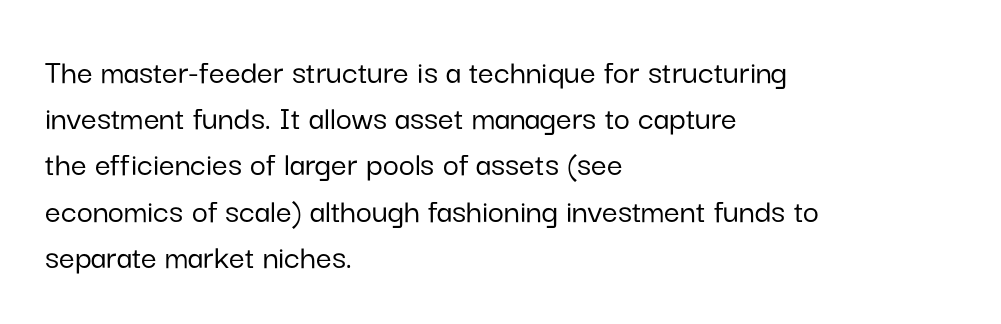
No extra tracking has been applied to these lines. Each letter's strokes conclude bluntly, with no projecting serifs. Any mark beneath the type? The region is blank. Looks like regular typesetting: each glyph gets only the width it needs. Short and long lines alike share a common starting point at left. In terms of posture, this sample is upright.
